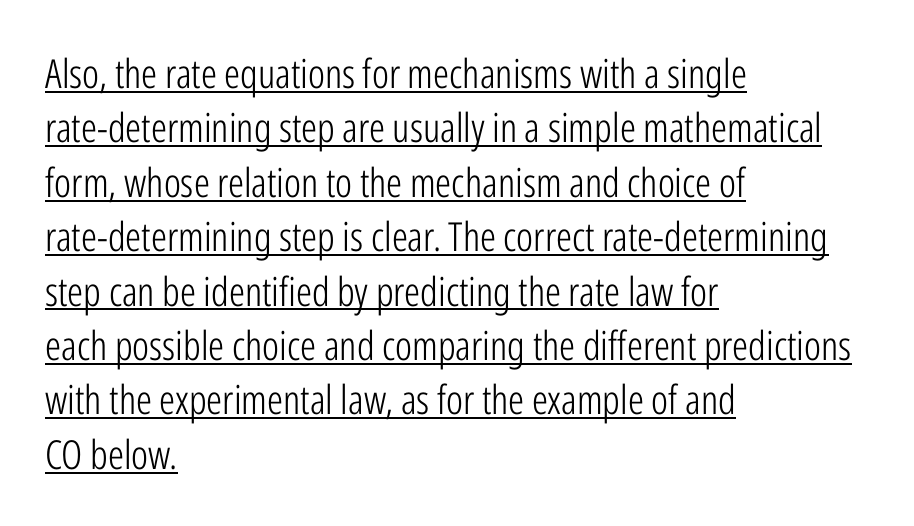
Q: Is the text bold? A: No.
Q: Is the text italic (slanted)? A: No, it is upright.
Q: Is the typeface a serif or a sans-serif typeface? A: Sans-serif.
Q: Is the text underlined? A: Yes.
Q: How is the paragraph aligned? A: Left-aligned.
Q: Is the spacing between letters normal or unusually wide? A: Normal.
Q: Is the spacing between lines tight, normal or loose? A: Normal.
Q: Width (condensed, normal, or wide)? A: Condensed.
Q: Stroke contrast? A: Low.
Q: x-height? A: Medium.
Q: Monospaced? A: No.
